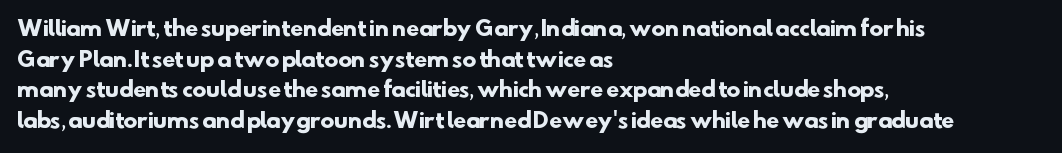
{"bold": "yes", "underline": "no", "align": "left", "line_spacing": "normal", "line_spacing_ratio": 1.46, "letter_spacing": "normal", "letter_spacing_em": 0.0, "glyph_px": 21}
